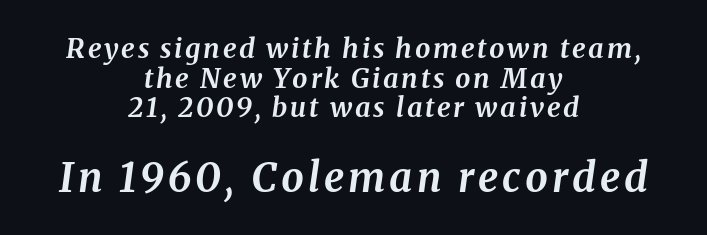
Stroke thickness is high; the sample reads as a true bold. Of the two passages, the one underneath uses the larger point size. Yep, that's italic — everything's leaning. The lines are packed closely together with very little leading.
